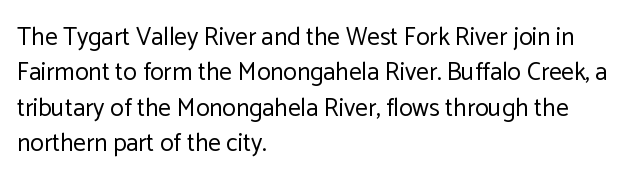
The image shows 25 px text type, upright; set left-aligned, normal line spacing (1.42x), normal letter spacing, not underlined.
